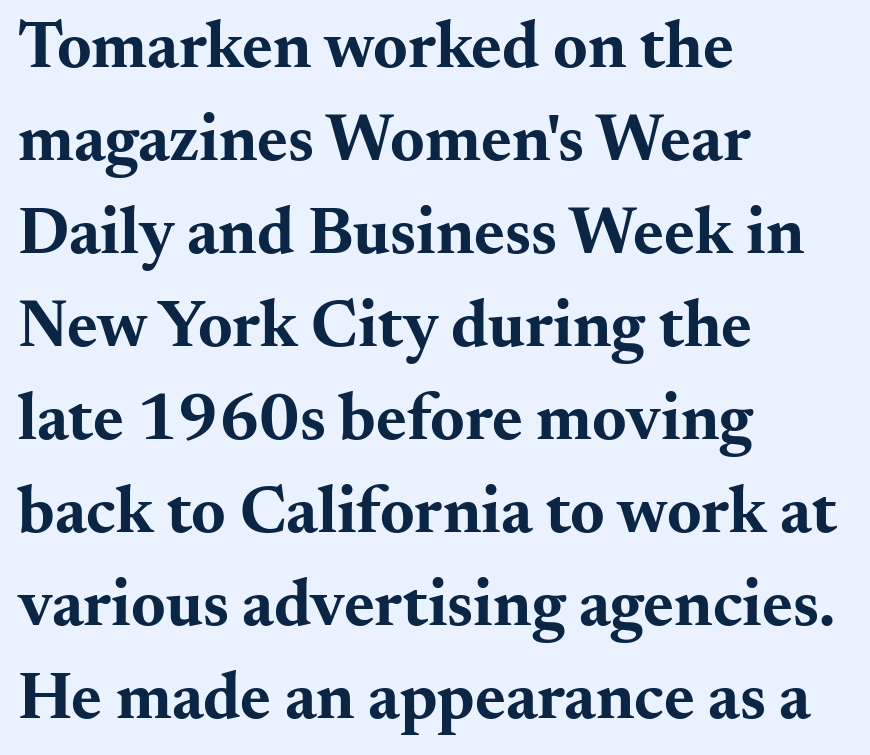
{"serif": "yes", "italic": "no", "bold": "yes", "weight": "bold", "width": "wide", "stroke_contrast": "medium", "x_height": "small", "monospaced": "no", "underline": "no", "align": "left", "line_spacing": "normal", "line_spacing_ratio": 1.41, "letter_spacing": "normal", "letter_spacing_em": 0.0, "glyph_px": 66}
